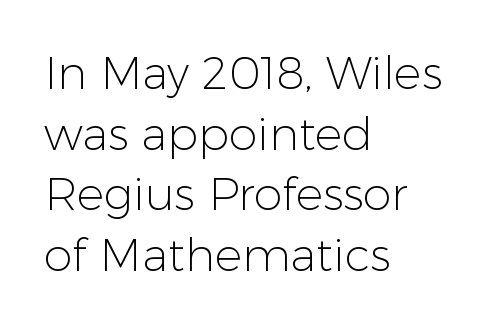
Posture: vertical. Leading: standard. The rendering anchors every line to the left-hand side. Serifs: no, the terminals of the letterforms are clean. You could call the tracking neutral — neither tight nor loose. These lines are rendered in a variable-pitch font.
